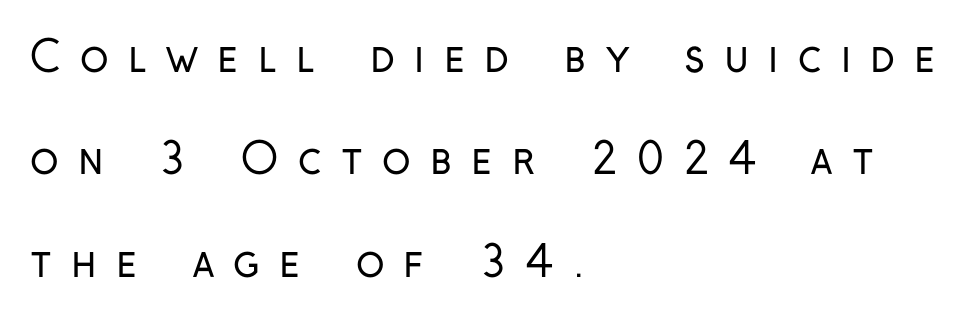
There is plenty of visible air inserted between adjacent glyphs. Spacing verdict: proportional, widths tailored to each character. Does the leading feel generous? Absolutely, it's lavish. A sans-serif font was chosen for this passage. The letterforms sit at book weight or below. This is roman type, the default non-slanted kind.
